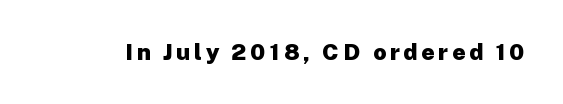
The words here are not underlined. Ascenders rise straight up at ninety degrees. What weight is shown? A full bold with thick strokes.
